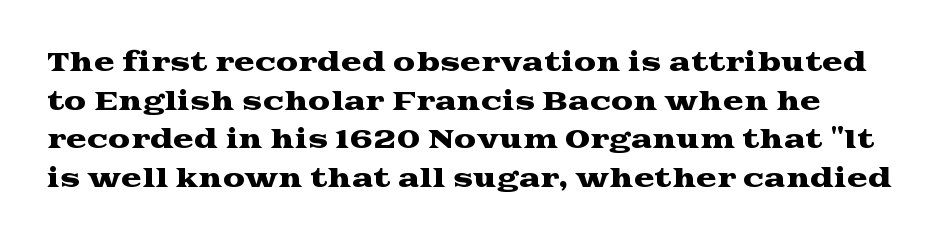
Q: Is the text italic (slanted)? A: No, it is upright.
Q: Is the text underlined? A: No.
Q: Is the spacing between letters normal or unusually wide? A: Normal.
Q: Is the spacing between lines tight, normal or loose? A: Normal.
